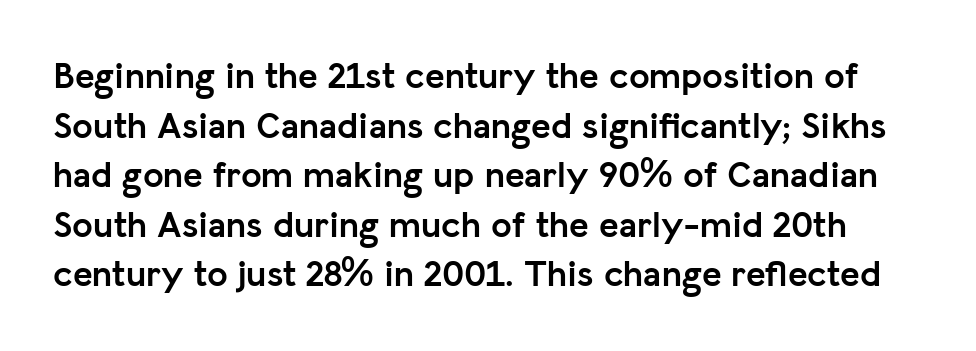
{"serif": "no", "italic": "no", "bold": "yes", "weight": "semibold", "width": "normal", "stroke_contrast": "low", "x_height": "medium", "monospaced": "no", "underline": "no", "line_spacing": "normal", "line_spacing_ratio": 1.34, "letter_spacing": "normal", "letter_spacing_em": 0.0, "glyph_px": 37}
